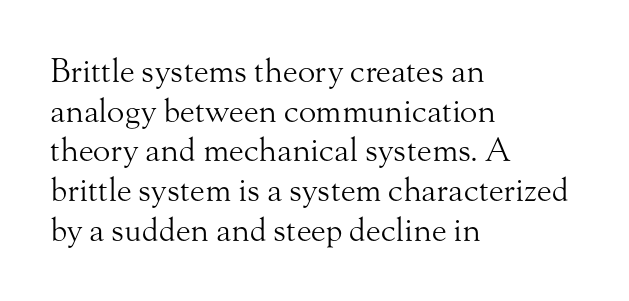
Q: Is the text bold? A: No.
Q: Is the text italic (slanted)? A: No, it is upright.
Q: Is the typeface a serif or a sans-serif typeface? A: Serif.
Q: Is the text underlined? A: No.
Q: How is the paragraph aligned? A: Left-aligned.
Q: Is the spacing between letters normal or unusually wide? A: Normal.
Q: Width (condensed, normal, or wide)? A: Normal.
Q: Stroke contrast? A: Medium.
Q: x-height? A: Small.
Q: Monospaced? A: No.
